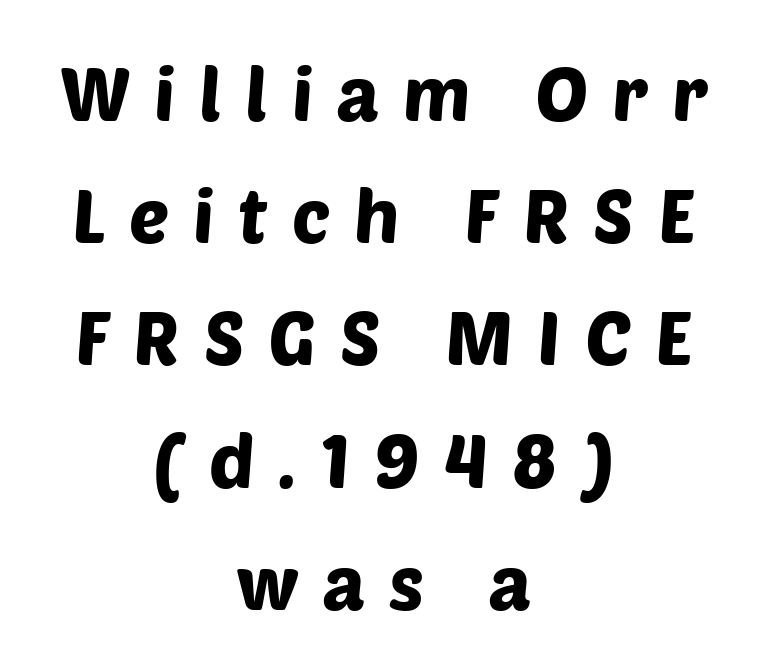
The image shows 75 px sans-serif type; set centered, normal line spacing (1.63x), unusually wide letter spacing (+0.32 em), not underlined; low stroke contrast and a large x-height.
